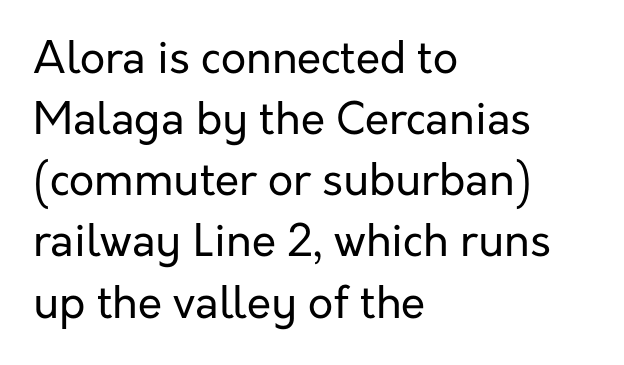
Q: Is the text bold? A: No.
Q: Is the text italic (slanted)? A: No, it is upright.
Q: Is the typeface a serif or a sans-serif typeface? A: Sans-serif.
Q: Is the text underlined? A: No.
Q: How is the paragraph aligned? A: Left-aligned.
Q: Is the spacing between letters normal or unusually wide? A: Normal.
Q: Is the spacing between lines tight, normal or loose? A: Normal.
Q: Width (condensed, normal, or wide)? A: Normal.
Q: Stroke contrast? A: Low.
Q: x-height? A: Medium.
Q: Monospaced? A: No.
